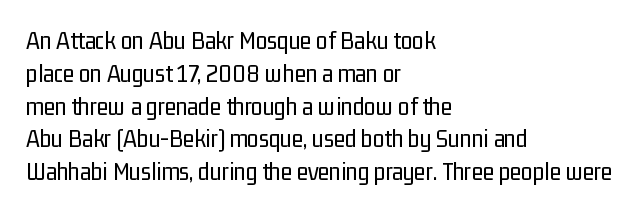
{"italic": "no", "bold": "no", "underline": "no", "align": "left", "line_spacing": "normal", "line_spacing_ratio": 1.26, "letter_spacing": "normal", "letter_spacing_em": 0.0, "glyph_px": 26}
